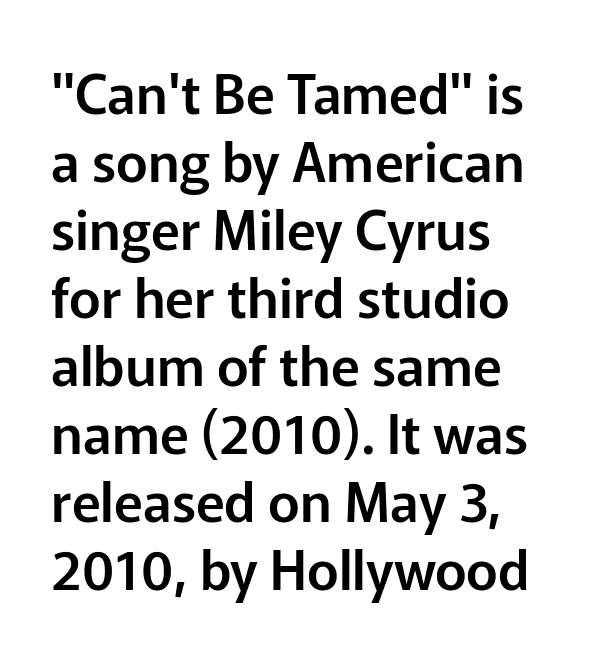
Q: Is the text italic (slanted)? A: No, it is upright.
Q: Is the typeface a serif or a sans-serif typeface? A: Sans-serif.
Q: Is the text underlined? A: No.
Q: Is the spacing between letters normal or unusually wide? A: Normal.
Q: Is the spacing between lines tight, normal or loose? A: Normal.
Q: Width (condensed, normal, or wide)? A: Normal.
Q: Stroke contrast? A: Low.
Q: x-height? A: Medium.
Q: Monospaced? A: No.
